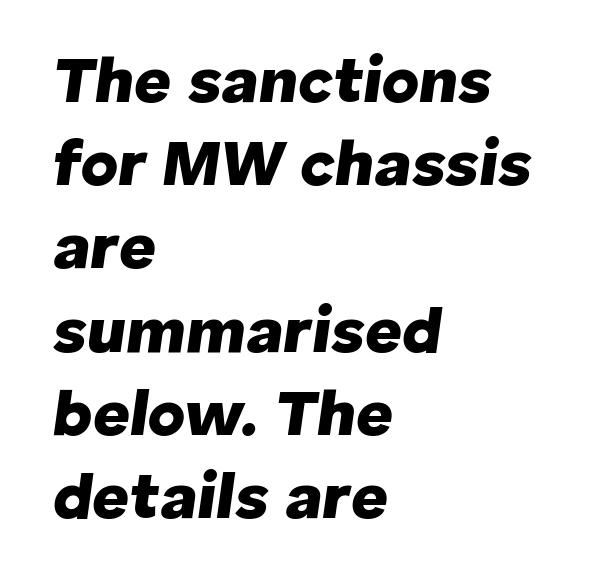
Q: Is the text bold? A: Yes.
Q: Is the text italic (slanted)? A: Yes, it leans right by about 8 degrees.
Q: Is the text underlined? A: No.
Q: How is the paragraph aligned? A: Left-aligned.
Q: Is the spacing between letters normal or unusually wide? A: Normal.
Q: Is the spacing between lines tight, normal or loose? A: Normal.
Q: Width (condensed, normal, or wide)? A: Normal.
Q: Stroke contrast? A: Low.
Q: x-height? A: Medium.
Q: Monospaced? A: No.
